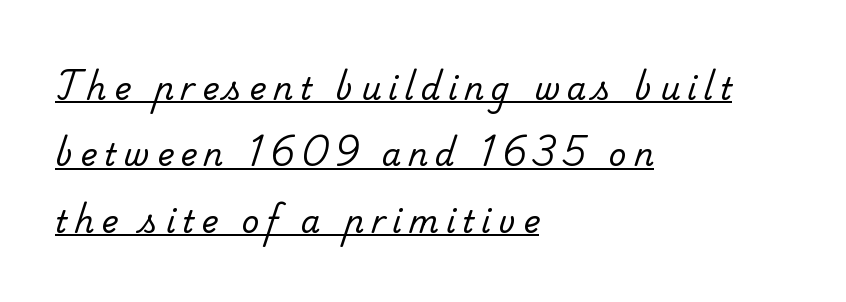
The image shows 31 px regular-weight serif type; set left-aligned, loose line spacing (2.14x), unusually wide letter spacing (+0.23 em), underlined; low stroke contrast and a small x-height.
